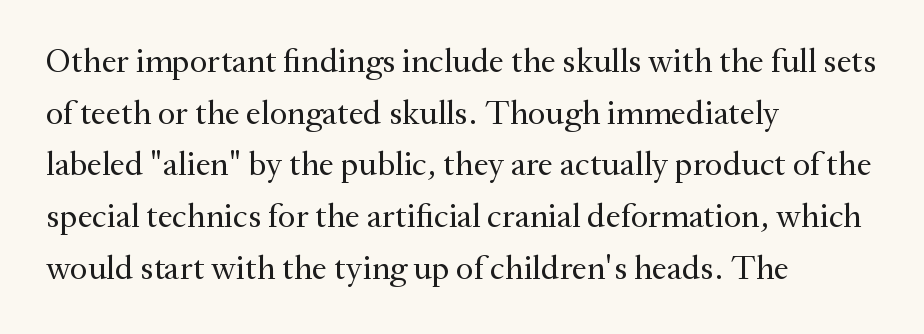
Descenders hang freely into open space. A light-to-regular cut is what we see here. Small tapered or slab feet sit at the stroke ends, so this counts as serif. Spacing verdict: proportional, widths tailored to each character.
